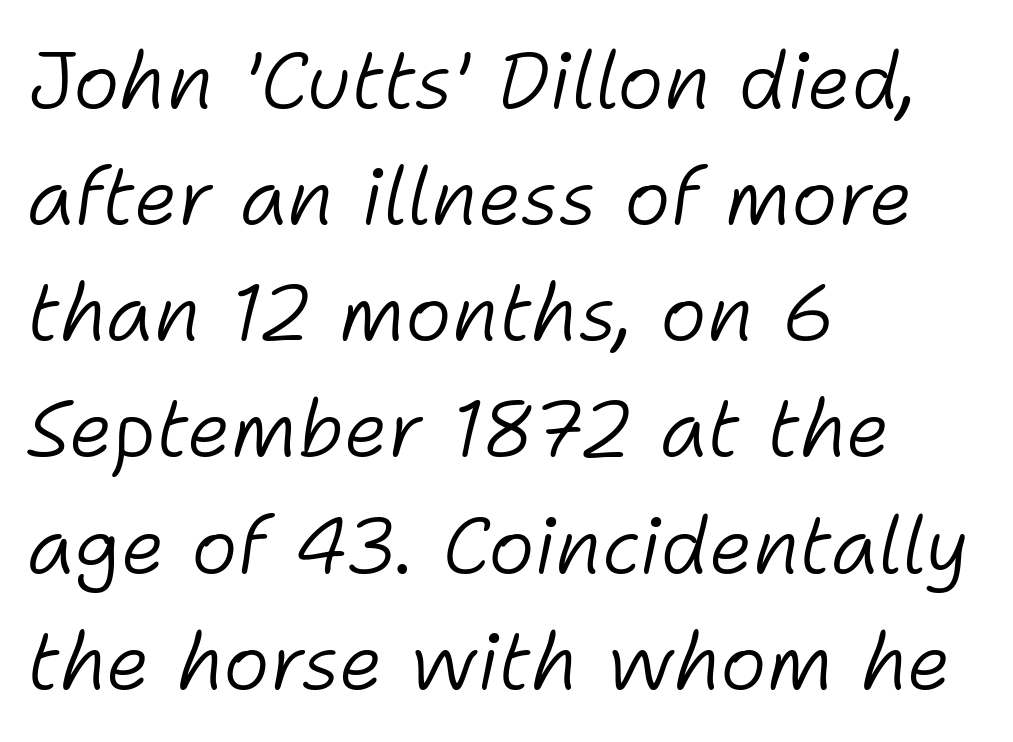
Nobody drew a line under any word here. Is this a fixed-width face? No — the glyphs have proportional, varying widths. The face used here has a pronounced slope to its letters. Each line starts at the same left margin while the right side varies.
